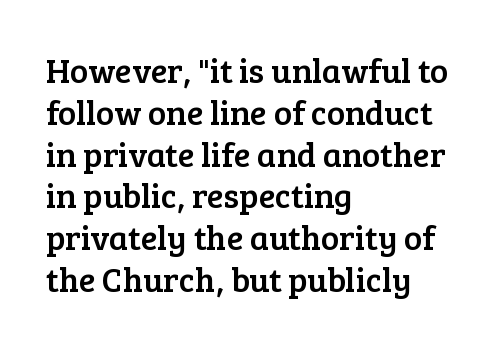
Tracking here is standard; glyphs follow each other at the usual distance. Character widths vary here, with narrow letters taking less room than wide ones. Is there any slant? The stems are plumb. Alignment: flush left. Regarding serifs, this sample has them.
